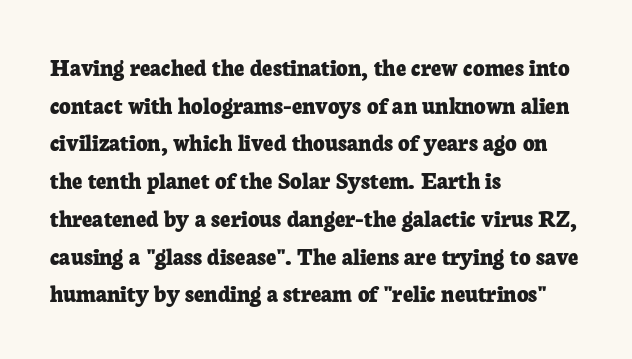
Q: Is the text bold? A: Yes.
Q: Is the text italic (slanted)? A: No, it is upright.
Q: Is the text underlined? A: No.
Q: How is the paragraph aligned? A: Left-aligned.
Q: Is the spacing between letters normal or unusually wide? A: Normal.
Q: Is the spacing between lines tight, normal or loose? A: Normal.
